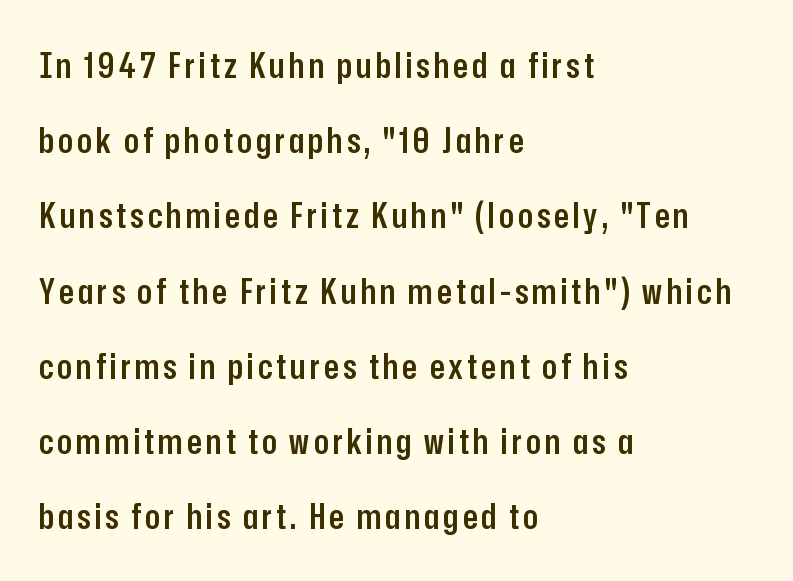
{"serif": "no", "italic": "no", "bold": "semi", "weight": "semibold", "width": "condensed", "stroke_contrast": "low", "x_height": "medium", "monospaced": "no", "underline": "no", "align": "left", "line_spacing": "loose", "line_spacing_ratio": 2.15, "glyph_px": 35}
